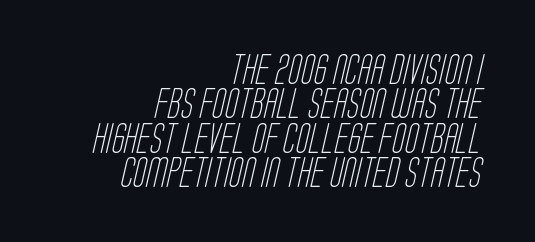
Q: Is the text bold? A: No.
Q: Is the typeface a serif or a sans-serif typeface? A: Sans-serif.
Q: Is the text underlined? A: No.
Q: How is the paragraph aligned? A: Right-aligned.
Q: Is the spacing between letters normal or unusually wide? A: Normal.
Q: Is the spacing between lines tight, normal or loose? A: Tight.
Q: Width (condensed, normal, or wide)? A: Condensed.
Q: Stroke contrast? A: Low.
Q: x-height? A: Large.
Q: Monospaced? A: No.
